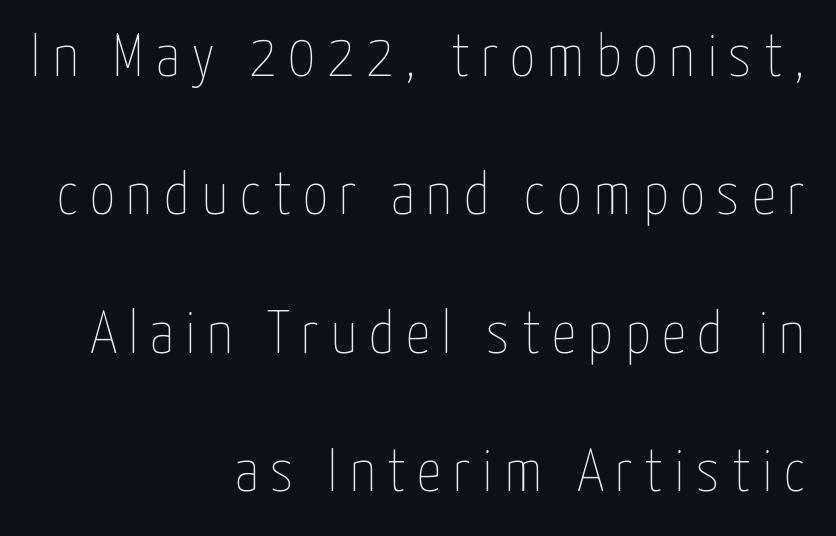
{"italic": "no", "bold": "no", "weight": "thin", "width": "condensed", "stroke_contrast": "low", "x_height": "medium", "monospaced": "no", "underline": "no", "align": "right", "line_spacing": "loose", "line_spacing_ratio": 2.27, "glyph_px": 61}
